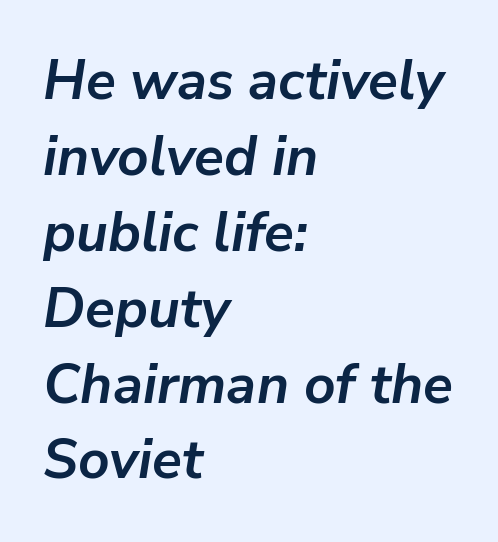
{"italic": "yes", "lean": "right", "slant_degrees": 9, "bold": "yes", "weight": "semibold", "width": "normal", "stroke_contrast": "low", "x_height": "medium", "monospaced": "no", "underline": "no", "align": "left", "line_spacing": "normal", "line_spacing_ratio": 1.38, "letter_spacing": "normal", "letter_spacing_em": 0.0, "glyph_px": 55}
